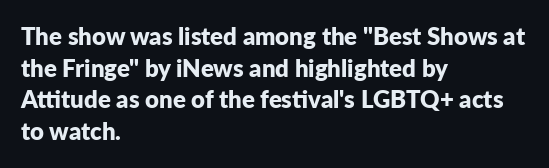
{"italic": "no", "bold": "yes", "underline": "no", "align": "left", "line_spacing": "normal", "line_spacing_ratio": 1.32, "letter_spacing": "normal", "letter_spacing_em": 0.0, "glyph_px": 24}
